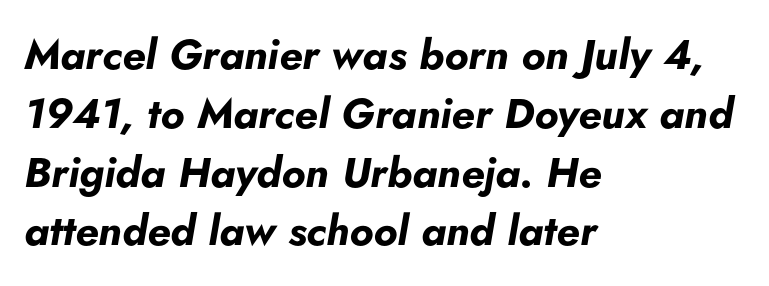
Q: Is the text bold? A: Yes.
Q: Is the text italic (slanted)? A: Yes, it leans right by about 5 degrees.
Q: Is the text underlined? A: No.
Q: How is the paragraph aligned? A: Left-aligned.
Q: Is the spacing between letters normal or unusually wide? A: Normal.
Q: Is the spacing between lines tight, normal or loose? A: Normal.
Q: Width (condensed, normal, or wide)? A: Normal.
Q: Stroke contrast? A: Low.
Q: x-height? A: Small.
Q: Monospaced? A: No.
